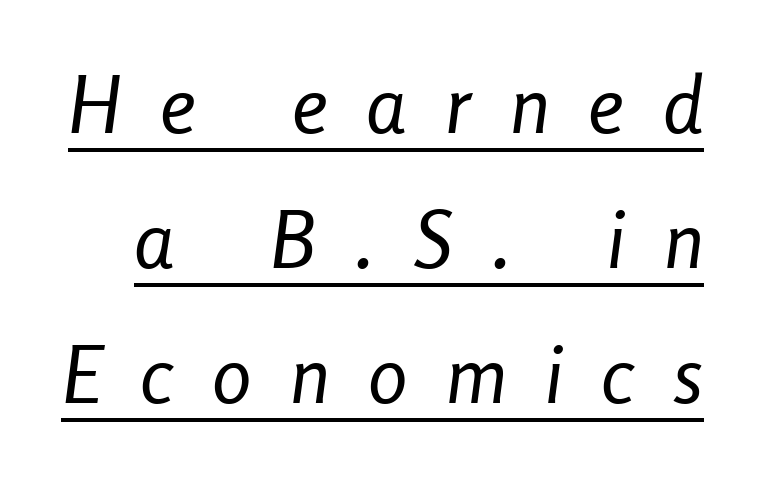
{"italic": "yes", "lean": "right", "slant_degrees": 8, "bold": "no", "weight": "regular", "width": "condensed", "stroke_contrast": "low", "x_height": "medium", "monospaced": "no", "underline": "yes", "line_spacing_ratio": 1.71, "letter_spacing": "wide", "letter_spacing_em": 0.49, "glyph_px": 79}
